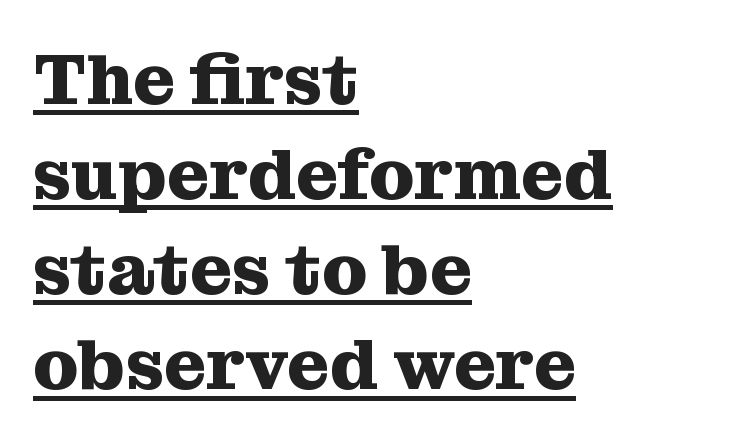
{"serif": "yes", "italic": "no", "bold": "yes", "weight": "heavy", "width": "normal", "stroke_contrast": "medium", "x_height": "medium", "monospaced": "no", "underline": "yes", "align": "left", "line_spacing": "normal", "line_spacing_ratio": 1.32, "letter_spacing": "normal", "letter_spacing_em": 0.0, "glyph_px": 72}
